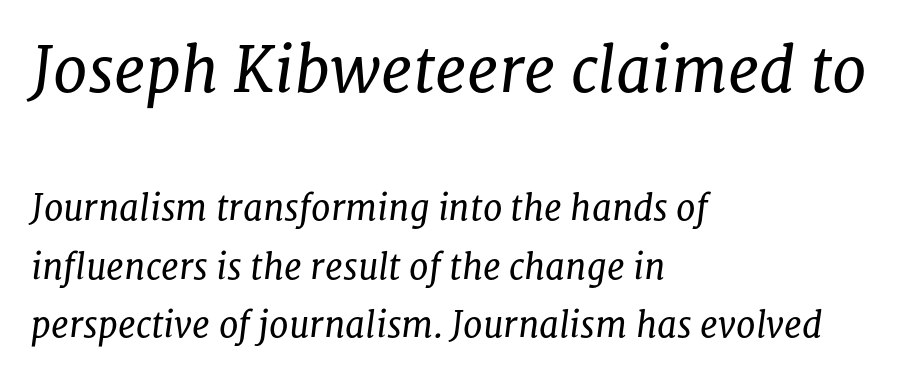
{"serif": "yes", "italic": "yes", "lean": "right", "slant_degrees": 8, "bold": "no", "weight": "regular", "width": "normal", "stroke_contrast": "low", "x_height": "medium", "monospaced": "no", "underline": "no", "align": "left", "line_spacing": "normal", "line_spacing_ratio": 1.68, "letter_spacing": "normal", "letter_spacing_em": 0.0, "larger_block": "first", "size_ratio": 1.77, "glyph_px": 62}
